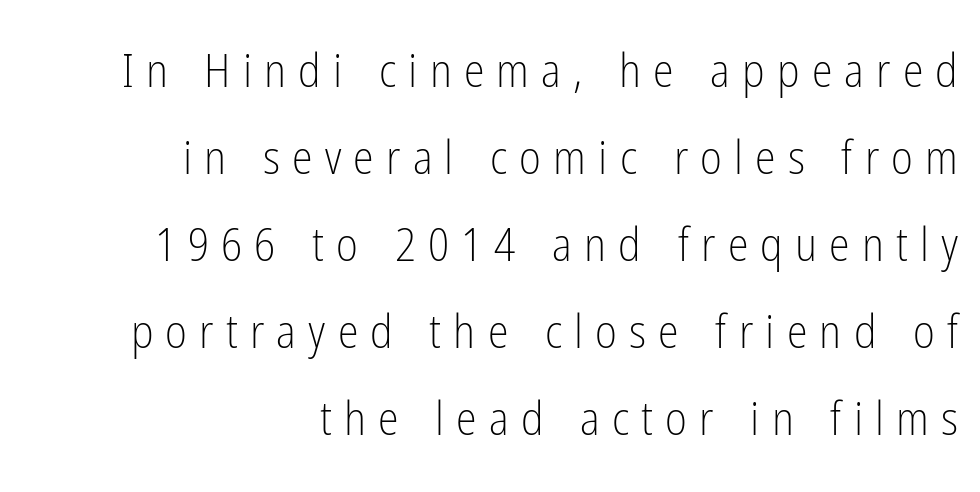
Q: Is the text bold? A: No.
Q: Is the text italic (slanted)? A: No, it is upright.
Q: Is the typeface a serif or a sans-serif typeface? A: Sans-serif.
Q: Is the text underlined? A: No.
Q: How is the paragraph aligned? A: Right-aligned.
Q: Is the spacing between letters normal or unusually wide? A: Unusually wide.
Q: Width (condensed, normal, or wide)? A: Condensed.
Q: Stroke contrast? A: Low.
Q: x-height? A: Medium.
Q: Monospaced? A: No.
